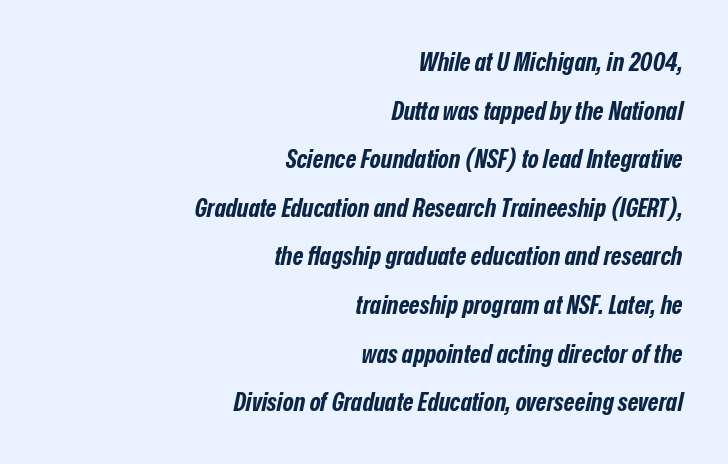
Caption: multi-line text, flush right, ragged left. This sample uses plain, unmodified letter spacing. Every character sits at an angle, as italics do. Each glyph is drawn with heavy, bold strokes. Glance below the letters and you will spot only blank space.
